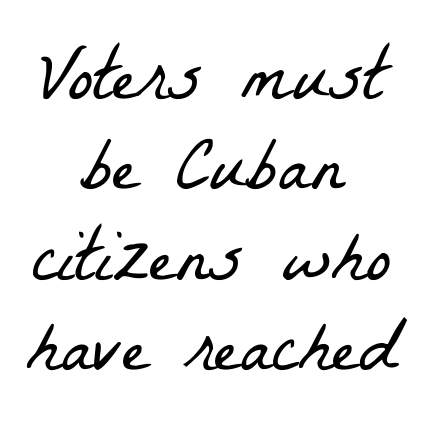
{"serif": "yes", "bold": "no", "weight": "light", "width": "condensed", "stroke_contrast": "low", "x_height": "medium", "monospaced": "no", "underline": "no", "align": "center", "line_spacing_ratio": 1.19, "letter_spacing": "normal", "letter_spacing_em": 0.0, "glyph_px": 76}
